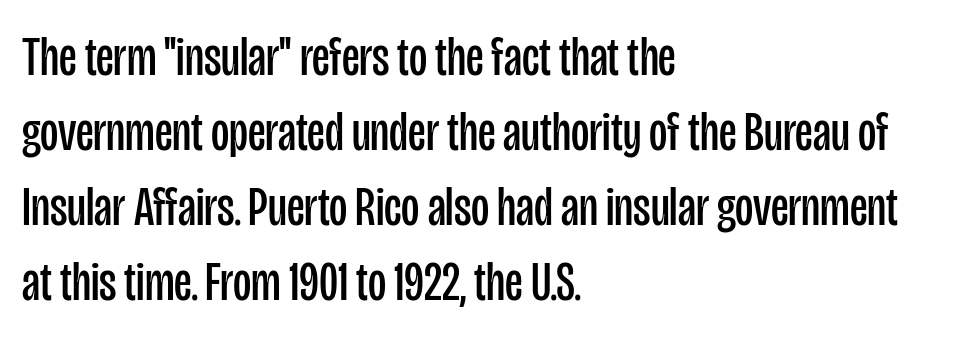
{"serif": "no", "italic": "no", "bold": "no", "weight": "regular", "width": "condensed", "stroke_contrast": "low", "x_height": "large", "monospaced": "no", "underline": "no", "align": "left", "line_spacing": "normal", "line_spacing_ratio": 1.34, "letter_spacing": "normal", "letter_spacing_em": 0.0, "glyph_px": 56}
